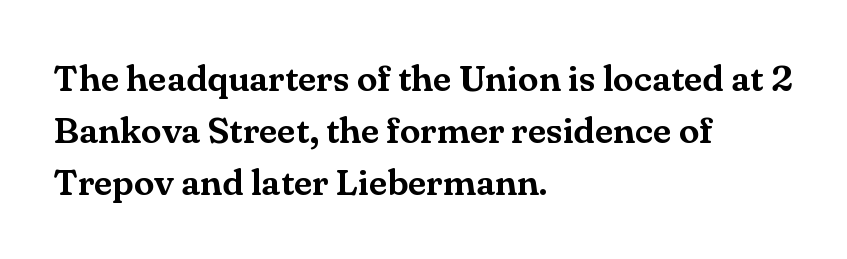
Q: Is the text italic (slanted)? A: No, it is upright.
Q: Is the typeface a serif or a sans-serif typeface? A: Serif.
Q: Is the text underlined? A: No.
Q: How is the paragraph aligned? A: Left-aligned.
Q: Is the spacing between letters normal or unusually wide? A: Normal.
Q: Is the spacing between lines tight, normal or loose? A: Normal.
Q: Width (condensed, normal, or wide)? A: Normal.
Q: Stroke contrast? A: Medium.
Q: x-height? A: Small.
Q: Monospaced? A: No.
